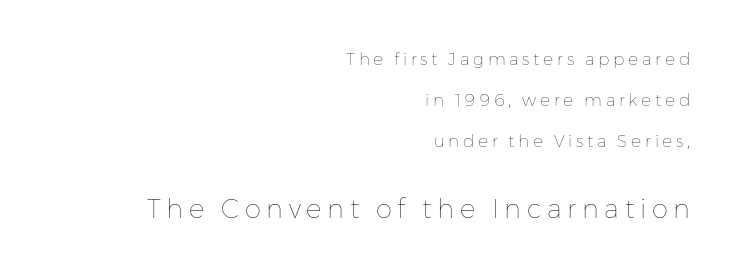
Q: Is the text bold? A: No.
Q: Is the text italic (slanted)? A: No, it is upright.
Q: Is the text underlined? A: No.
Q: How is the paragraph aligned? A: Right-aligned.
Q: Is the spacing between letters normal or unusually wide? A: Unusually wide.
Q: Is the spacing between lines tight, normal or loose? A: Loose.
Q: Which block of text is set in a larger size, the first (top) or the second (bottom)? A: The second (bottom) one.
